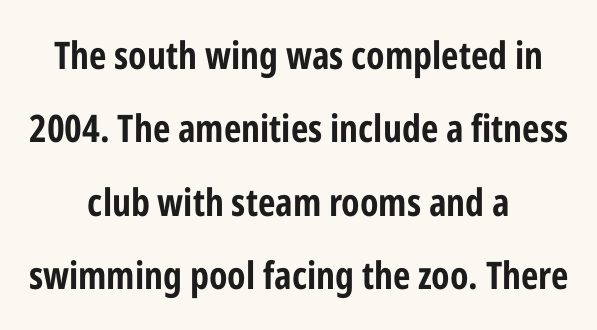
{"serif": "no", "italic": "no", "bold": "yes", "weight": "bold", "width": "condensed", "stroke_contrast": "low", "x_height": "medium", "monospaced": "no", "underline": "no", "align": "center", "line_spacing": "loose", "line_spacing_ratio": 1.93, "letter_spacing": "normal", "letter_spacing_em": 0.0, "glyph_px": 38}
